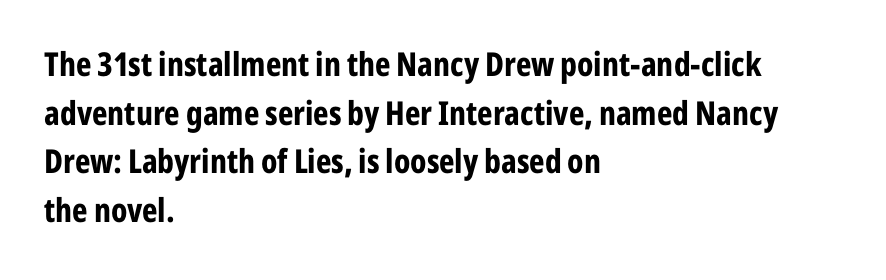
Bare-footed words on every line. Set as a true bold cut, around the 700 mark. This rendering employs a face without finishing strokes, i.e., a sans-serif. The face used here is rendered with its standard letterfit.
